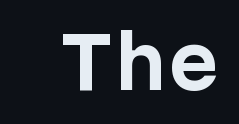
Q: Is the text bold? A: Yes.
Q: Is the text italic (slanted)? A: No, it is upright.
Q: Is the typeface a serif or a sans-serif typeface? A: Sans-serif.
Q: Is the text underlined? A: No.
Q: Is the spacing between letters normal or unusually wide? A: Normal.
Q: Width (condensed, normal, or wide)? A: Normal.
Q: Stroke contrast? A: Low.
Q: x-height? A: Medium.
